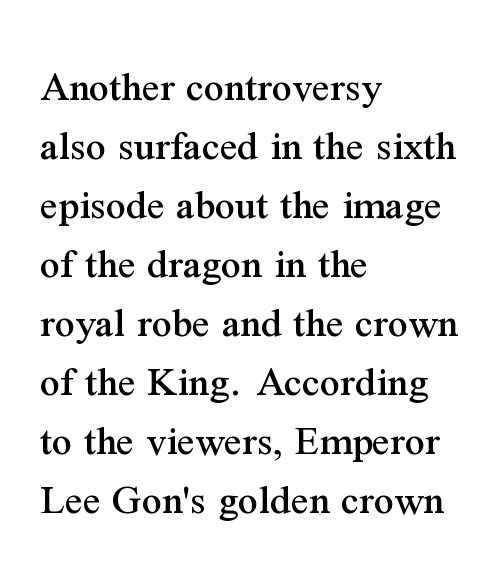
{"serif": "yes", "italic": "no", "width": "normal", "stroke_contrast": "medium", "x_height": "medium", "monospaced": "no", "underline": "no", "align": "left", "line_spacing": "normal", "line_spacing_ratio": 1.34, "letter_spacing": "normal", "letter_spacing_em": 0.0, "glyph_px": 44}
